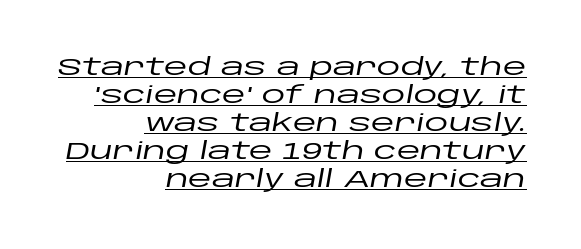
Characters follow at the spacing the type designer built in. Notice how the stems are inclined rather than vertical — that's the hallmark of italics. Emphasis is given by a line drawn under the lettering. The lines are quadded right.
